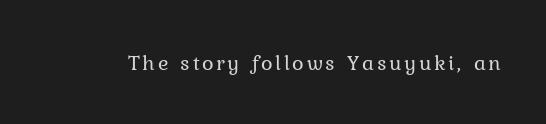
The specimen reads as upright at a glance. The face looks like a standard text weight, possibly lighter. Nobody drew a line under any word here.
